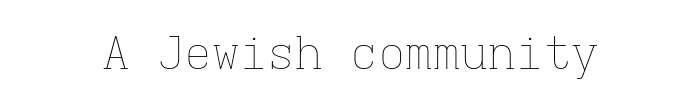
{"italic": "no", "bold": "no", "weight": "thin", "width": "normal", "stroke_contrast": "low", "x_height": "medium", "monospaced": "yes", "underline": "no", "letter_spacing": "normal", "letter_spacing_em": 0.0, "glyph_px": 46}
